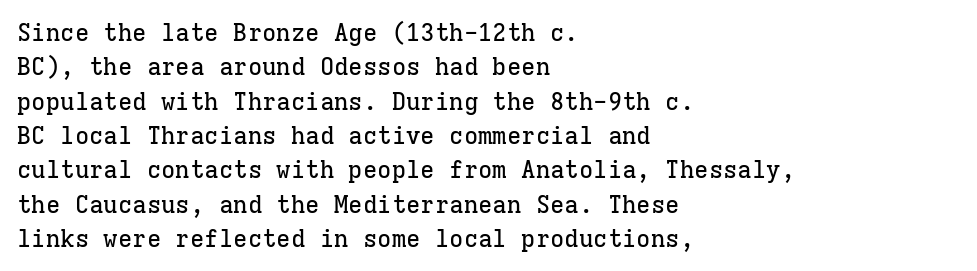
Q: Is the text italic (slanted)? A: No, it is upright.
Q: Is the text underlined? A: No.
Q: How is the paragraph aligned? A: Left-aligned.
Q: Is the spacing between letters normal or unusually wide? A: Normal.
Q: Is the spacing between lines tight, normal or loose? A: Normal.
